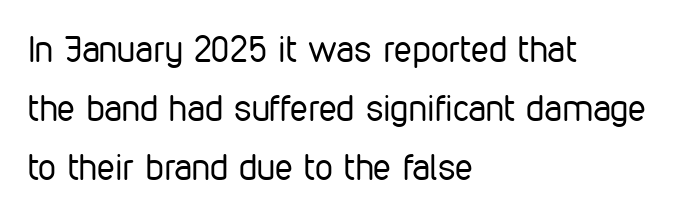
The image shows 36 px regular-weight, condensed sans-serif type, upright; set left-aligned, normal line spacing (1.64x), normal letter spacing, not underlined; low stroke contrast and a medium x-height.
